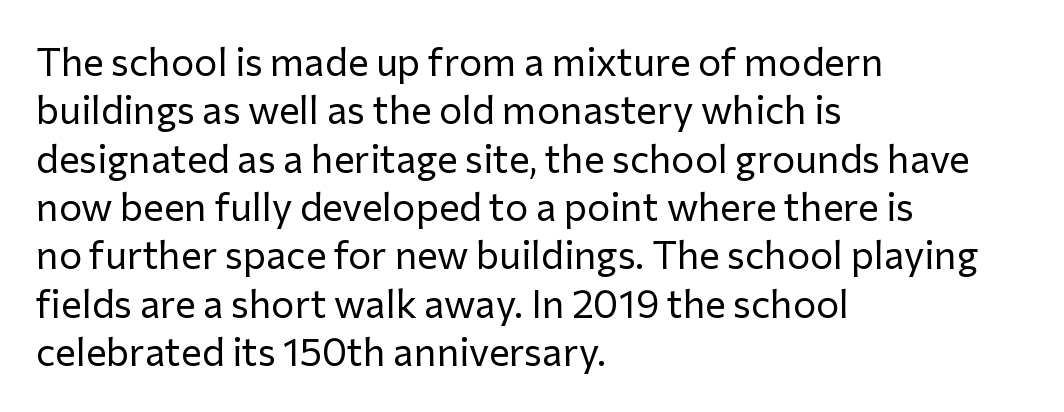
The image shows 39 px regular-weight sans-serif type, upright; set left-aligned, line spacing 1.24x, normal letter spacing, not underlined; low stroke contrast and a medium x-height.
